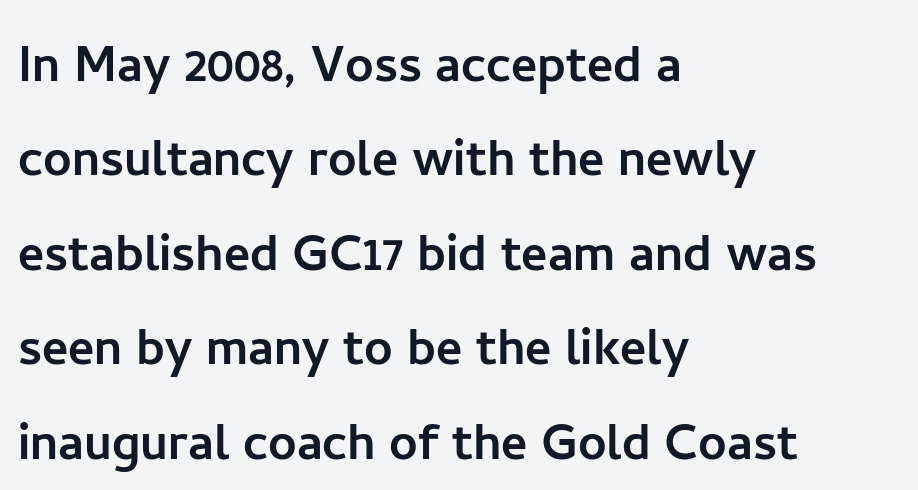
The image shows 63 px sans-serif type, upright; set left-aligned, normal line spacing (1.5x), normal letter spacing, not underlined; low stroke contrast and a medium x-height.
